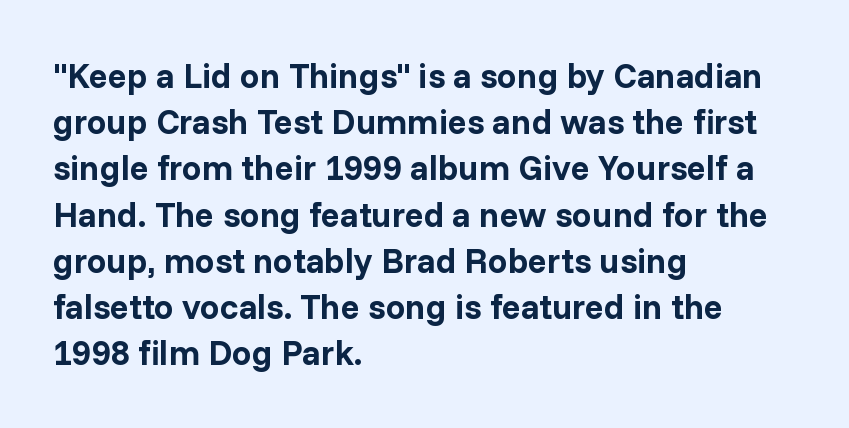
In CSS terms this would be text-align: left. The face used here is proportionally spaced, like ordinary book or web type. Nobody touched the tracking dial on this one. Summary of vertical rhythm: regular, with standard interline spacing. The font family rendered here belongs to the sans-serif group. What weight is shown? A full bold with thick strokes.
